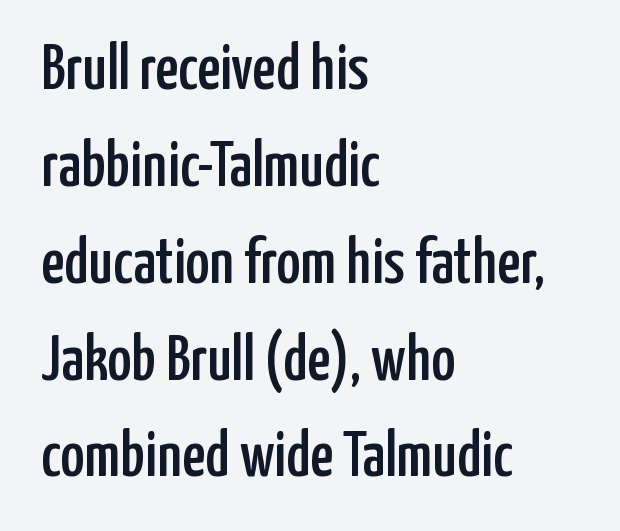
{"serif": "no", "italic": "no", "width": "condensed", "stroke_contrast": "low", "x_height": "medium", "monospaced": "no", "underline": "no", "align": "left", "line_spacing": "normal", "line_spacing_ratio": 1.49, "letter_spacing": "normal", "letter_spacing_em": 0.0, "glyph_px": 65}
